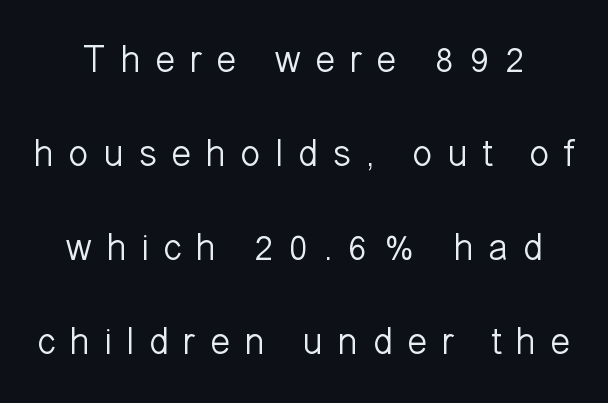
Q: Is the text bold? A: No.
Q: Is the text italic (slanted)? A: No, it is upright.
Q: Is the typeface a serif or a sans-serif typeface? A: Sans-serif.
Q: Is the text underlined? A: No.
Q: Is the spacing between letters normal or unusually wide? A: Unusually wide.
Q: Is the spacing between lines tight, normal or loose? A: Loose.
Q: Width (condensed, normal, or wide)? A: Normal.
Q: Stroke contrast? A: Low.
Q: x-height? A: Medium.
Q: Monospaced? A: No.
